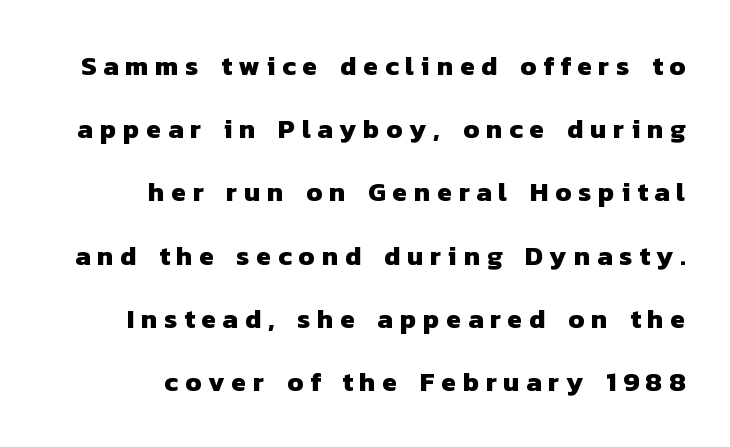
Q: Is the text bold? A: Yes.
Q: Is the text underlined? A: No.
Q: How is the paragraph aligned? A: Right-aligned.
Q: Is the spacing between letters normal or unusually wide? A: Unusually wide.
Q: Is the spacing between lines tight, normal or loose? A: Loose.
